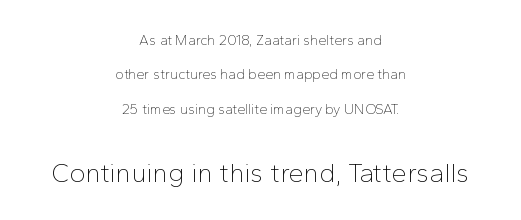
{"italic": "no", "bold": "no", "underline": "no", "align": "center", "line_spacing": "loose", "line_spacing_ratio": 2.46, "letter_spacing": "normal", "letter_spacing_em": 0.0, "larger_block": "second", "size_ratio": 1.93, "glyph_px": 27}
